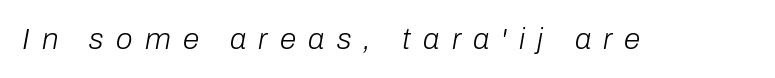
Q: Is the text bold? A: No.
Q: Is the text italic (slanted)? A: Yes, it leans right by about 10 degrees.
Q: Is the text underlined? A: No.
Q: Is the spacing between letters normal or unusually wide? A: Unusually wide.
Q: Width (condensed, normal, or wide)? A: Normal.
Q: Stroke contrast? A: Low.
Q: x-height? A: Medium.
Q: Monospaced? A: No.
